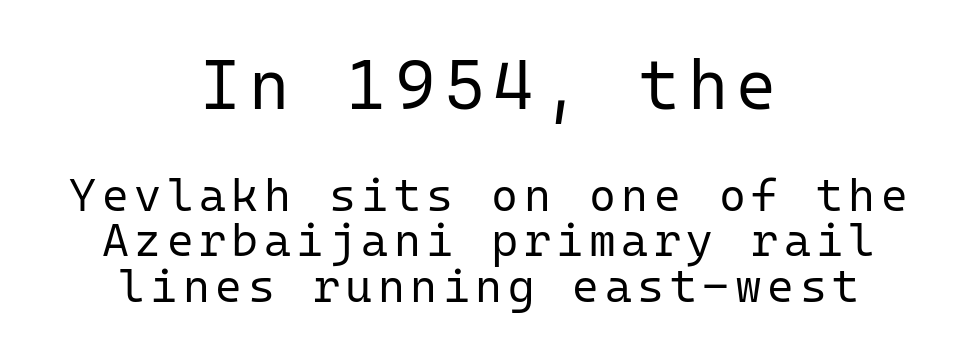
Only glyphs here, with clear space below each row. Reading down the block, each line starts at a different indent, mirrored at its end. Leading: reduced. Fixed-width glyphs throughout — classic coding-font behaviour.
